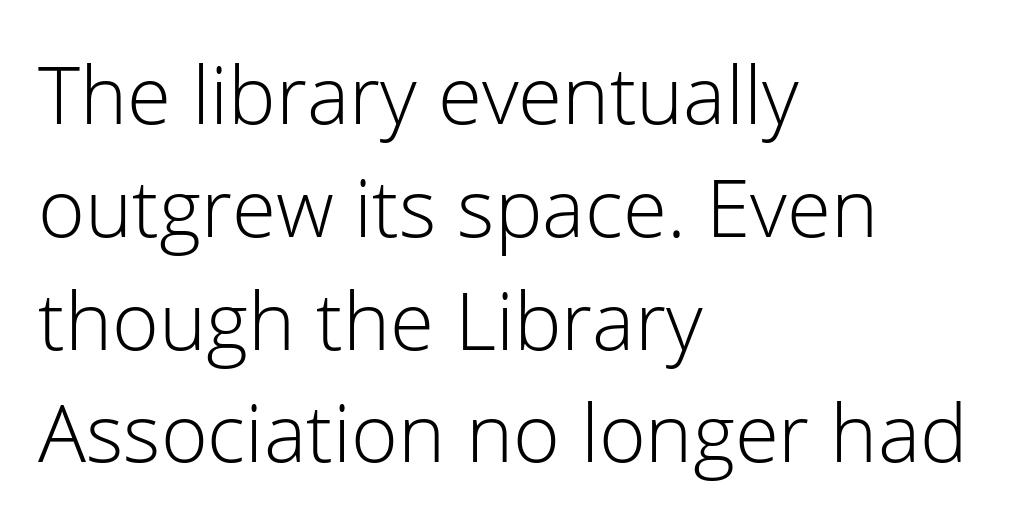
Q: Is the text bold? A: No.
Q: Is the text italic (slanted)? A: No, it is upright.
Q: Is the typeface a serif or a sans-serif typeface? A: Sans-serif.
Q: Is the text underlined? A: No.
Q: How is the paragraph aligned? A: Left-aligned.
Q: Is the spacing between letters normal or unusually wide? A: Normal.
Q: Is the spacing between lines tight, normal or loose? A: Normal.
Q: Width (condensed, normal, or wide)? A: Normal.
Q: Stroke contrast? A: Low.
Q: x-height? A: Medium.
Q: Monospaced? A: No.
